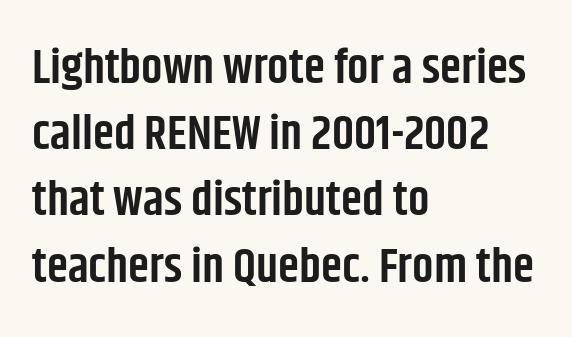
The image shows 48 px semibold, condensed sans-serif type, upright; set left-aligned, normal line spacing (1.38x), normal letter spacing, not underlined; low stroke contrast and a large x-height.
